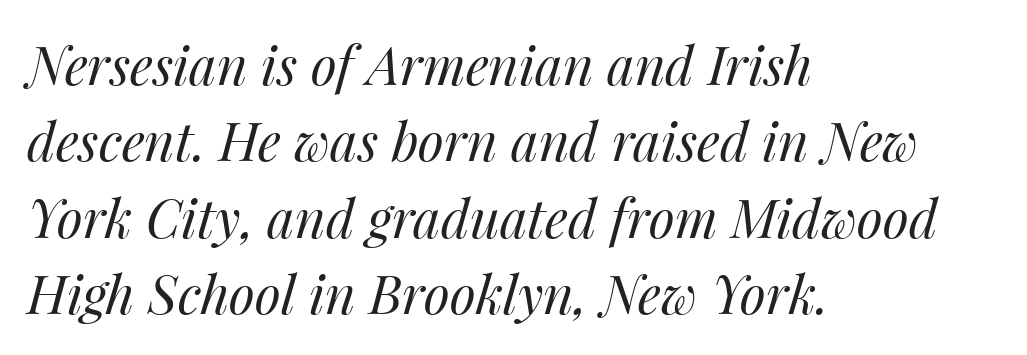
Note the varied advance widths — an 'i' is clearly narrower than an 'm'. The foot of each line stays bare and open. This sample keeps an unexceptional amount of space between lines. This sample uses plain, unmodified letter spacing. Stem width sits at or under what a default text font uses.
